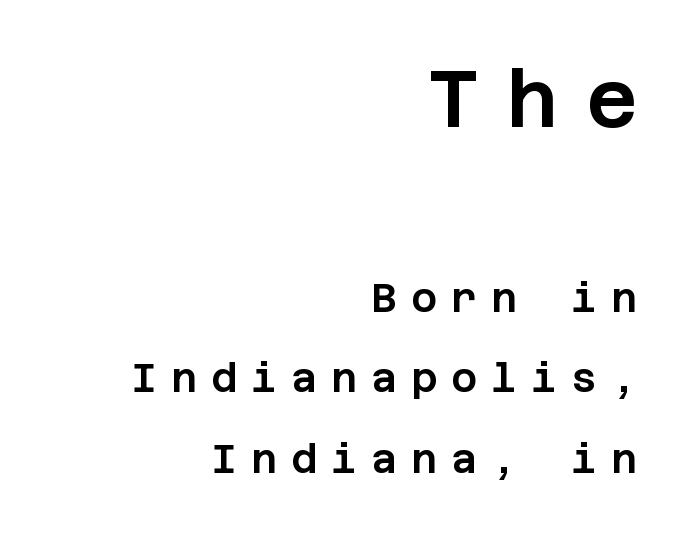
The image shows 79 px sans-serif type, upright; set right-aligned, loose line spacing (2.01x), unusually wide letter spacing (+0.35 em), not underlined; the first (top) block is 1.98x larger; low stroke contrast and a large x-height.
